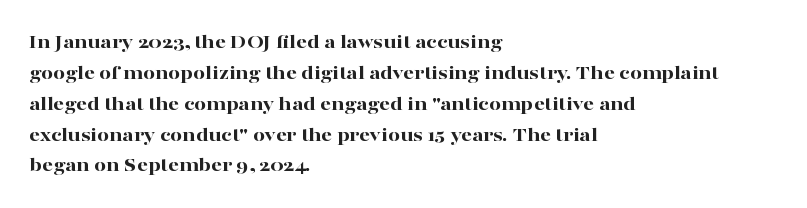
Posture: vertical. A classic flush-left, rag-right setting is used for this passage. Horizontal bands of white between lines are of average thickness. Each word holds together tightly as a unit, with standard inter-letter gaps. The font is running at its bold setting.
